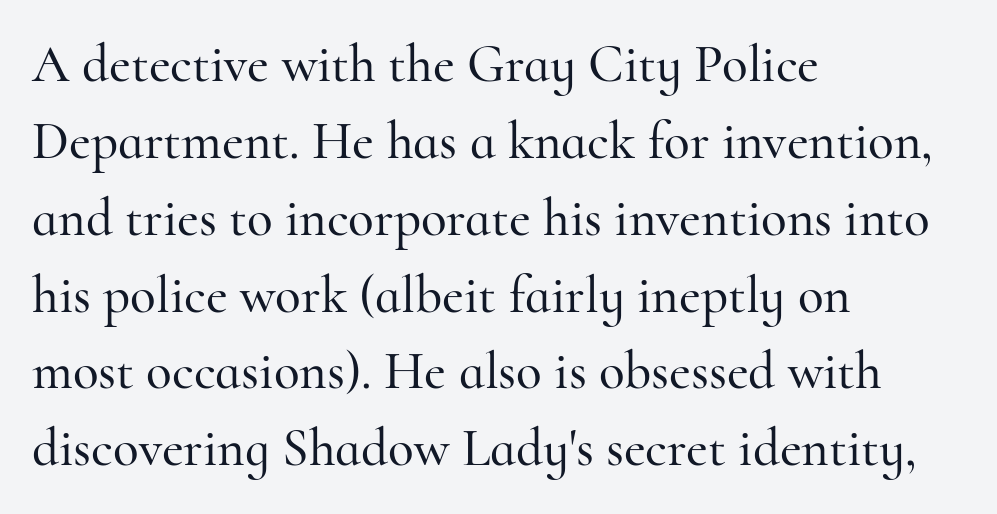
{"serif": "yes", "italic": "no", "width": "normal", "stroke_contrast": "high", "x_height": "small", "monospaced": "no", "underline": "no", "align": "left", "line_spacing": "normal", "line_spacing_ratio": 1.45, "letter_spacing": "normal", "letter_spacing_em": 0.0, "glyph_px": 53}
